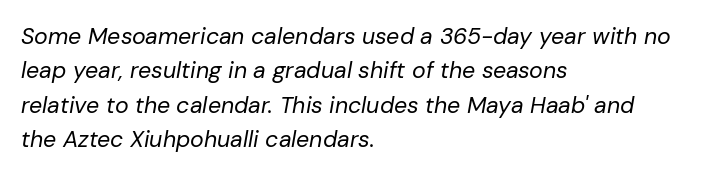
The rendering keeps characters at their native spacing. The block of text has a typical density, with ordinary space between rows. The face used here has a pronounced slope to its letters. The typesetting does not lean heavy: it is not bold. Each row of text sits above clean, open space. Line starts are locked; line ends wander.
